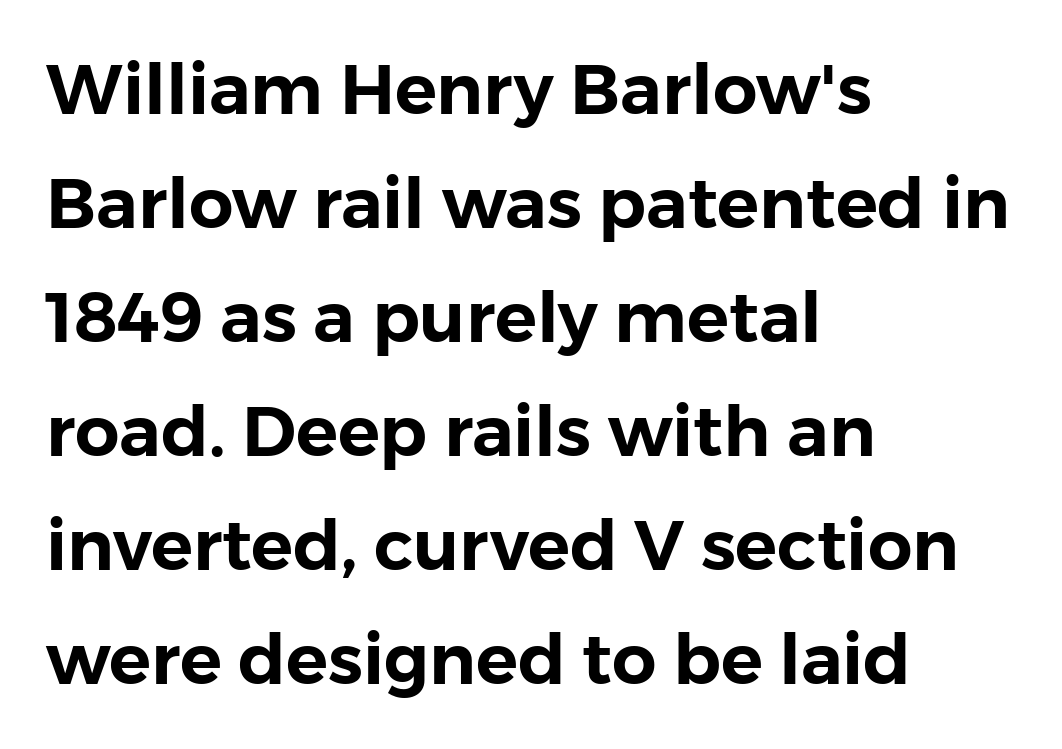
These lines are rendered in a variable-pitch font. If you drew a ruler down the left edge, every line would touch it. This rendering employs a face without finishing strokes, i.e., a sans-serif. Check under the words: just untouched page. In terms of leading, this rendering sits right in the middle. How are the letters spaced? Ordinarily, with no added tracking.
